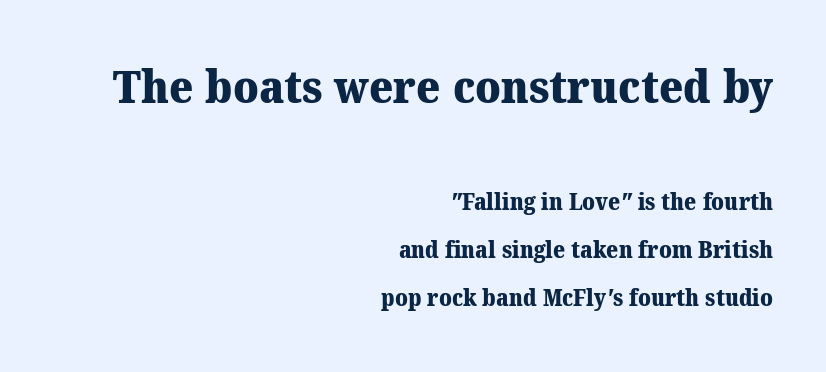
Thick stems and heavy bowls — unmistakably bold. Underlining? Definitely not there. Is the block centered? No — it sits flush against the right margin. In terms of leading, this rendering errs on the spacious side. The letters carry serifs — small finishing strokes at the ends of their stems. Looks like regular typesetting: each glyph gets only the width it needs.
